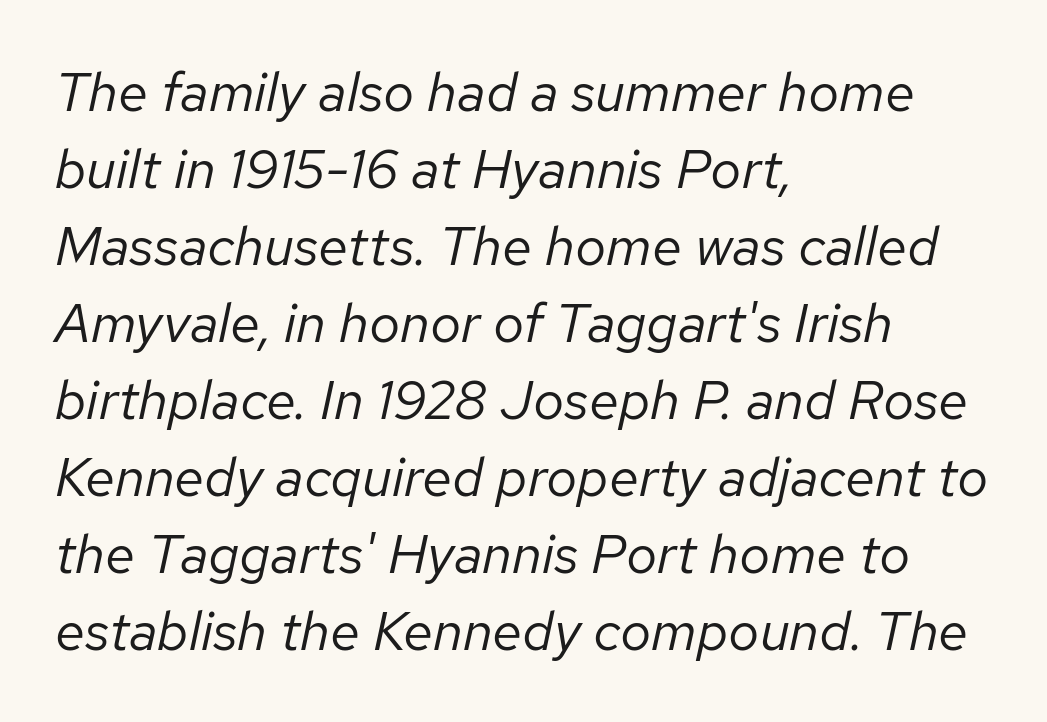
The image shows 55 px regular-weight type, italic (leaning right); set left-aligned, normal line spacing (1.4x), normal letter spacing, not underlined; low stroke contrast and a medium x-height.
